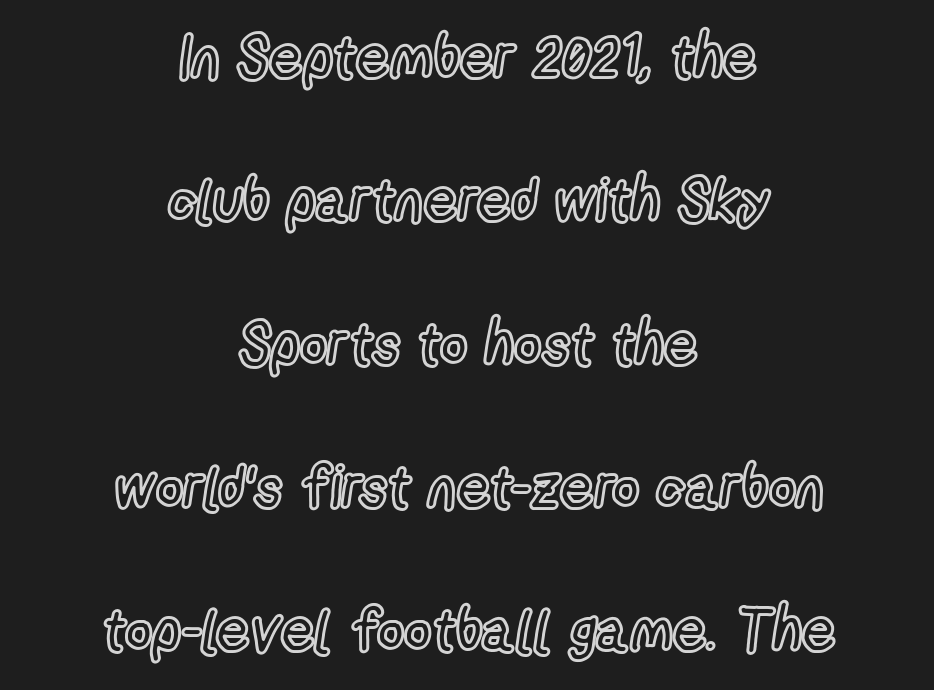
Q: Is the text italic (slanted)? A: Yes.
Q: Is the text underlined? A: No.
Q: How is the paragraph aligned? A: Centered.
Q: Is the spacing between letters normal or unusually wide? A: Normal.
Q: Is the spacing between lines tight, normal or loose? A: Loose.
Q: Width (condensed, normal, or wide)? A: Condensed.
Q: x-height? A: Medium.
Q: Monospaced? A: No.
